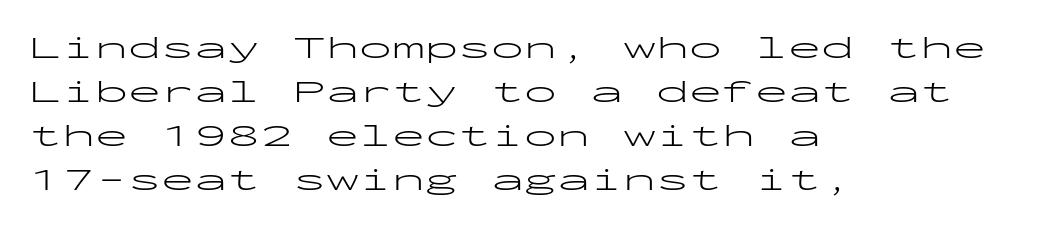
The image shows 33 px light, wide sans-serif type, upright, monospaced; set left-aligned, normal line spacing (1.33x), normal letter spacing, not underlined; low stroke contrast and a medium x-height.
